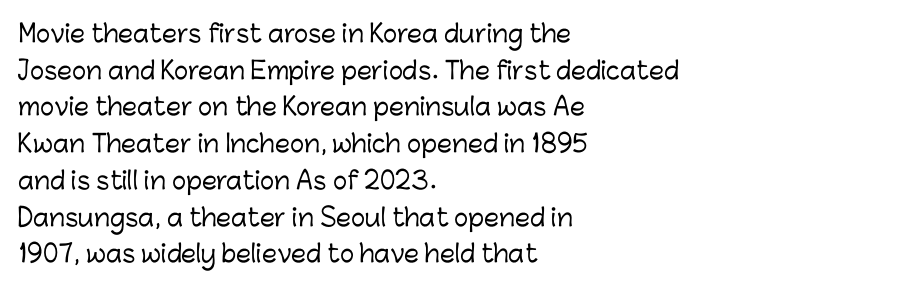
The image shows 24 px text type, upright; set left-aligned, normal line spacing (1.53x), normal letter spacing, not underlined.
